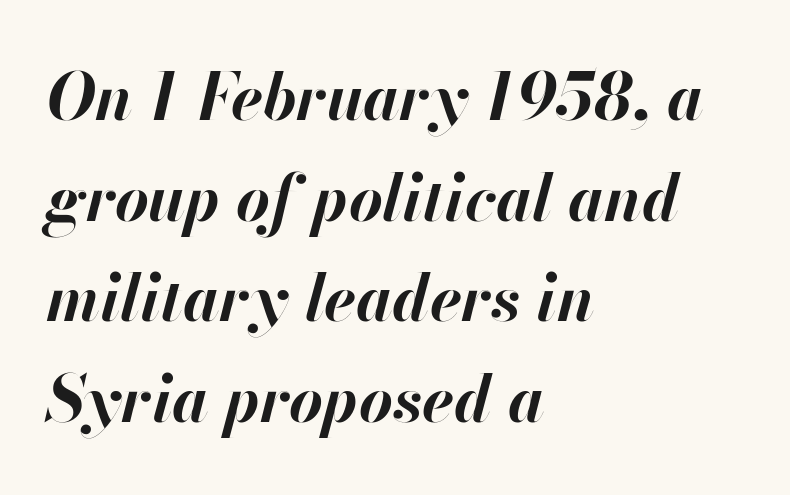
{"italic": "yes", "lean": "right", "slant_degrees": 13, "bold": "yes", "weight": "bold", "width": "normal", "stroke_contrast": "high", "x_height": "small", "monospaced": "no", "underline": "no", "align": "left", "line_spacing": "normal", "line_spacing_ratio": 1.55, "letter_spacing": "normal", "letter_spacing_em": 0.0, "glyph_px": 65}
